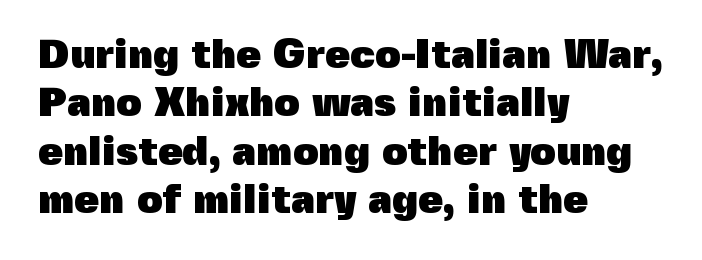
{"serif": "no", "italic": "no", "bold": "yes", "weight": "heavy", "width": "normal", "x_height": "medium", "monospaced": "no", "underline": "no", "align": "left", "line_spacing_ratio": 1.21, "letter_spacing": "normal", "letter_spacing_em": 0.0, "glyph_px": 40}
